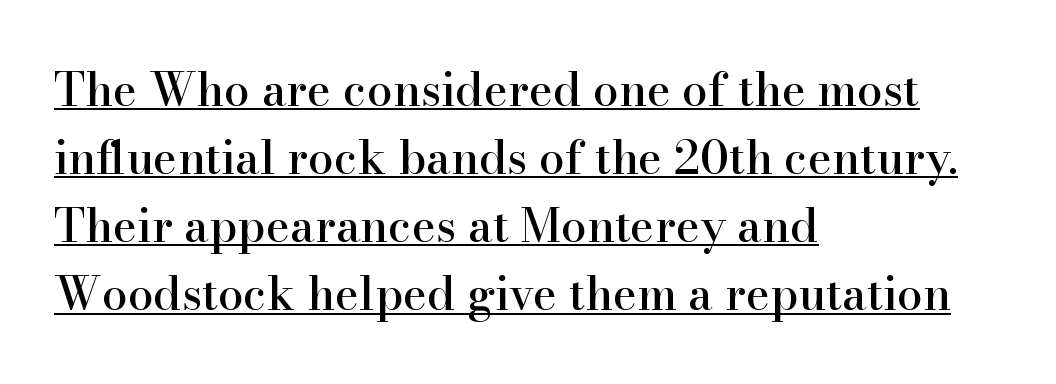
Q: Is the text italic (slanted)? A: No, it is upright.
Q: Is the typeface a serif or a sans-serif typeface? A: Serif.
Q: Is the text underlined? A: Yes.
Q: How is the paragraph aligned? A: Left-aligned.
Q: Is the spacing between letters normal or unusually wide? A: Normal.
Q: Is the spacing between lines tight, normal or loose? A: Normal.
Q: Width (condensed, normal, or wide)? A: Normal.
Q: Stroke contrast? A: High.
Q: x-height? A: Small.
Q: Monospaced? A: No.
